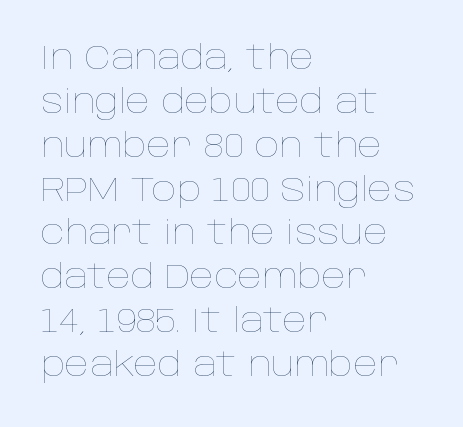
Italic: no, the glyphs are upright roman. Students, note that the glyphs here touch the page at normal intervals. One glance says typical: line gaps are just what's usual. Varying glyph widths throughout — classic text-font behaviour. The space directly below the letters is spotless.
